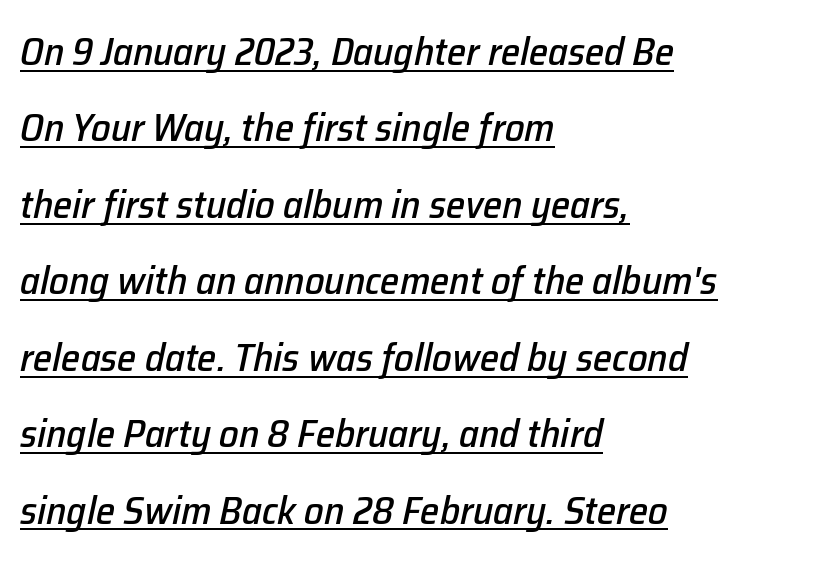
Q: Is the text italic (slanted)? A: Yes, it leans right by about 12 degrees.
Q: Is the text underlined? A: Yes.
Q: How is the paragraph aligned? A: Left-aligned.
Q: Is the spacing between letters normal or unusually wide? A: Normal.
Q: Is the spacing between lines tight, normal or loose? A: Loose.
Q: Width (condensed, normal, or wide)? A: Normal.
Q: Stroke contrast? A: Low.
Q: x-height? A: Medium.
Q: Monospaced? A: No.
